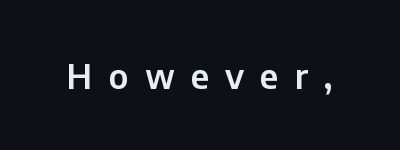
The image shows 34 px sans-serif type, upright; set unusually wide letter spacing (+0.47 em), not underlined; low stroke contrast and a medium x-height.
